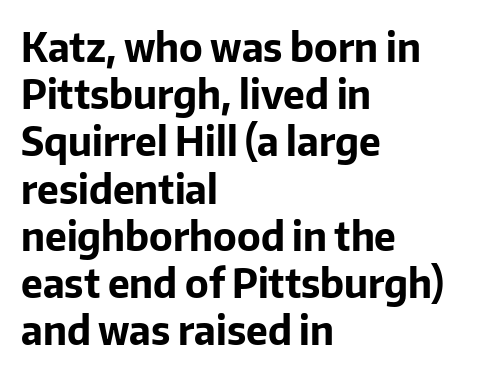
The rag falls on the right side of this text block. A roman cut, with each character standing at attention. Nobody touched the tracking dial on this one. Each glyph is drawn with heavy, bold strokes. Bare-footed words on every line.
